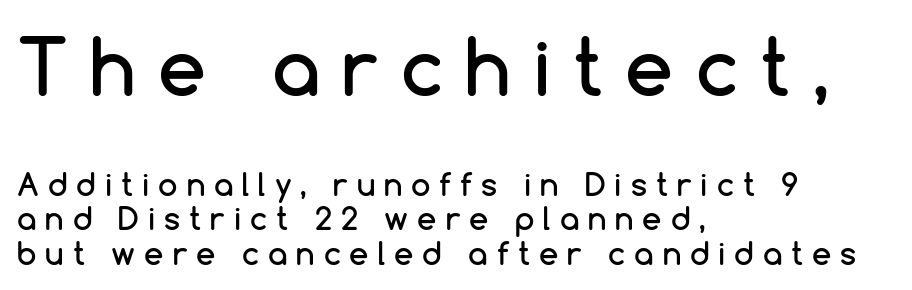
The image shows 77 px sans-serif type, upright; set left-aligned, tight line spacing (1.11x), unusually wide letter spacing (+0.29 em), not underlined; the first (top) block is 2.48x larger; low stroke contrast and a medium x-height.
